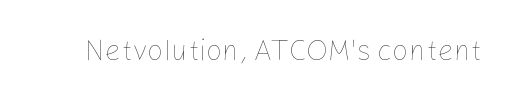
The image shows 29 px thin type, upright; set normal letter spacing, not underlined; low stroke contrast and a medium x-height.
